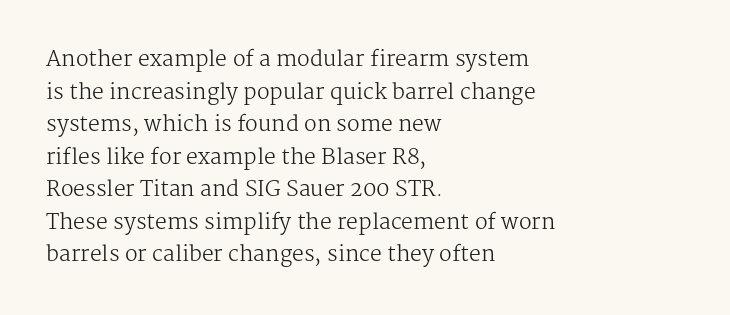
The axis of the letterforms is exactly vertical. Here the glyphs are tracked normally, forming tight word shapes. Descenders hang freely into open space. Line beginnings align vertically; line endings do not. The rows are spaced the way most documents space them.
